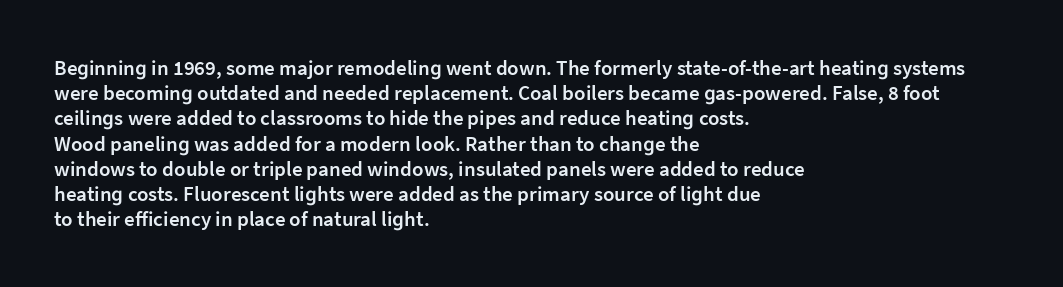
Stems and bowls a touch heavier than normal — semibold. This sample uses plain, unmodified letter spacing. The text block is weighted toward the left margin, trailing off unevenly rightward. Do the letters lean? They stand straight. Beneath every word, the page is bare.
